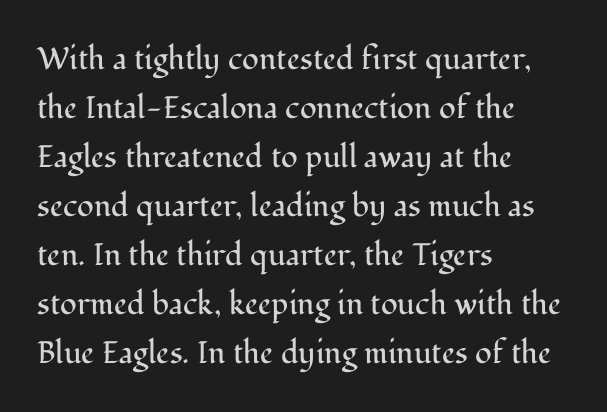
Q: Is the text bold? A: No.
Q: Is the text italic (slanted)? A: No, it is upright.
Q: Is the typeface a serif or a sans-serif typeface? A: Serif.
Q: Is the text underlined? A: No.
Q: How is the paragraph aligned? A: Left-aligned.
Q: Is the spacing between letters normal or unusually wide? A: Normal.
Q: Is the spacing between lines tight, normal or loose? A: Normal.
Q: Width (condensed, normal, or wide)? A: Normal.
Q: Stroke contrast? A: Medium.
Q: x-height? A: Medium.
Q: Monospaced? A: No.
